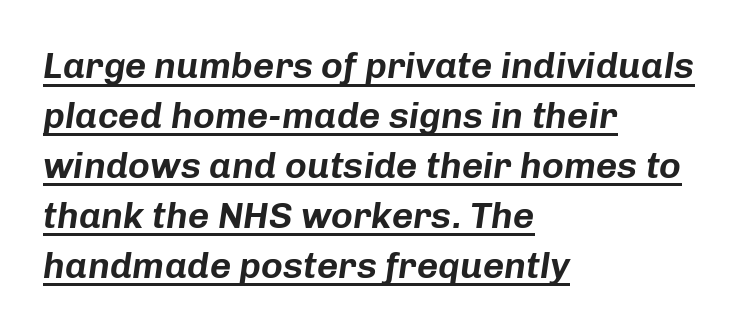
The image shows 37 px text type, italic (leaning right); set left-aligned, normal line spacing (1.35x), normal letter spacing, underlined; low stroke contrast and a medium x-height.
